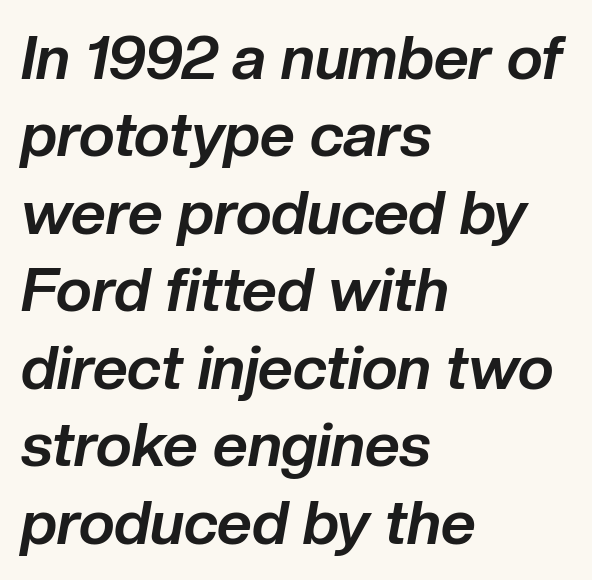
{"italic": "yes", "lean": "right", "slant_degrees": 10, "bold": "yes", "weight": "bold", "width": "normal", "stroke_contrast": "low", "x_height": "medium", "monospaced": "no", "underline": "no", "align": "left", "line_spacing": "normal", "line_spacing_ratio": 1.27, "letter_spacing": "normal", "letter_spacing_em": 0.0, "glyph_px": 61}
